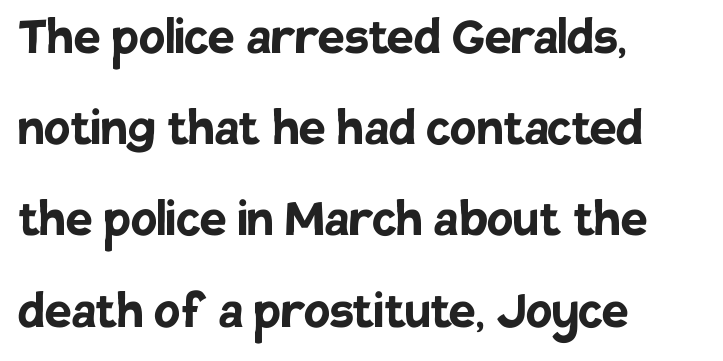
{"serif": "no", "italic": "no", "bold": "yes", "weight": "semibold", "width": "normal", "stroke_contrast": "low", "x_height": "large", "monospaced": "no", "underline": "no", "align": "left", "line_spacing": "normal", "line_spacing_ratio": 1.52, "letter_spacing": "normal", "letter_spacing_em": 0.0, "glyph_px": 60}
